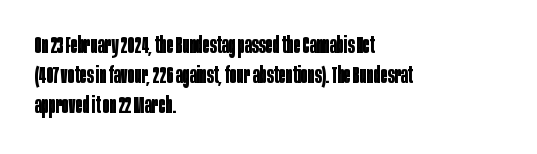
The image shows 23 px bold type, upright; set left-aligned, normal line spacing (1.31x), normal letter spacing, not underlined.
